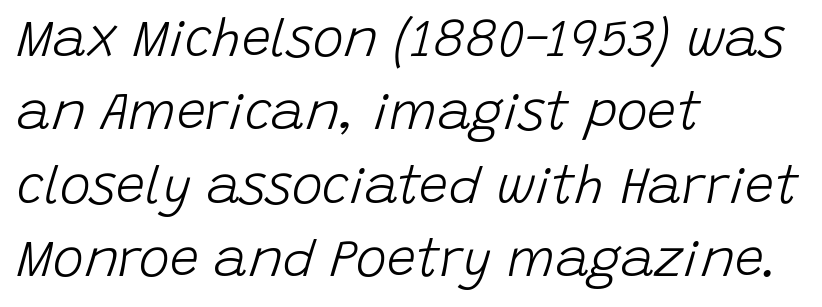
{"italic": "yes", "lean": "right", "slant_degrees": 15, "bold": "no", "weight": "light", "width": "normal", "stroke_contrast": "low", "x_height": "large", "monospaced": "no", "underline": "no", "align": "left", "line_spacing": "normal", "line_spacing_ratio": 1.41, "letter_spacing": "normal", "letter_spacing_em": 0.0, "glyph_px": 52}
